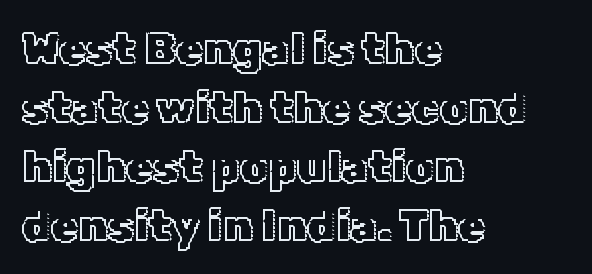
The space beneath each line is pristine and unruled. Between one letter and the next there's only the usual sliver of space. Posture: straight, roman, zero tilt. The face used here is proportionally spaced, like ordinary book or web type.
